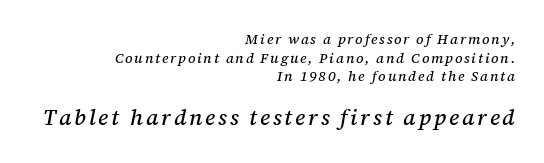
Summary of vertical rhythm: regular, with standard interline spacing. Words float on clear page, feet unadorned. Line ends are locked; line starts wander. Every character sits at an angle, as italics do.
